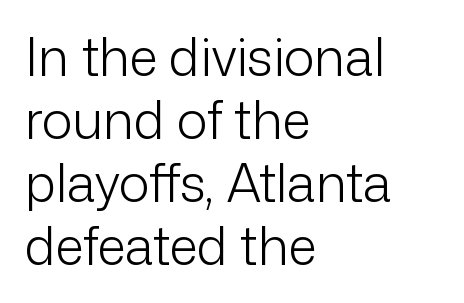
The image shows 52 px light sans-serif type, upright; set left-aligned, line spacing 1.21x, normal letter spacing, not underlined; low stroke contrast and a medium x-height.
